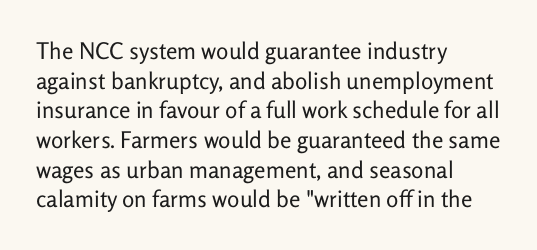
Q: Is the text bold? A: No.
Q: Is the text italic (slanted)? A: No, it is upright.
Q: Is the text underlined? A: No.
Q: How is the paragraph aligned? A: Left-aligned.
Q: Is the spacing between letters normal or unusually wide? A: Normal.
Q: Is the spacing between lines tight, normal or loose? A: Normal.
